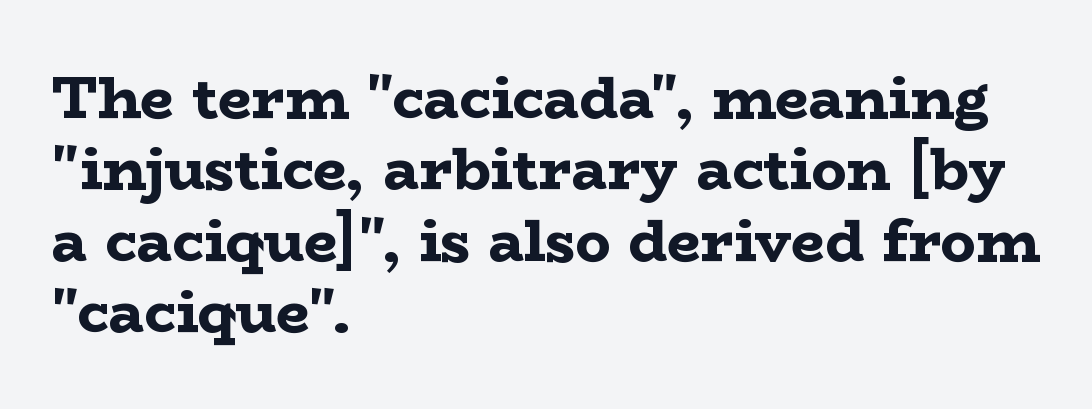
Line starts are locked; line ends wander. The letterforms sit shoulder to shoulder at normal distance. Honestly, there is no underline to notice here at all. The face used here has the dense, thick strokes of a bold. The face used here is seriffed, in the tradition of book romans. Think of a printed novel: that variable character pitch is what you see here.
